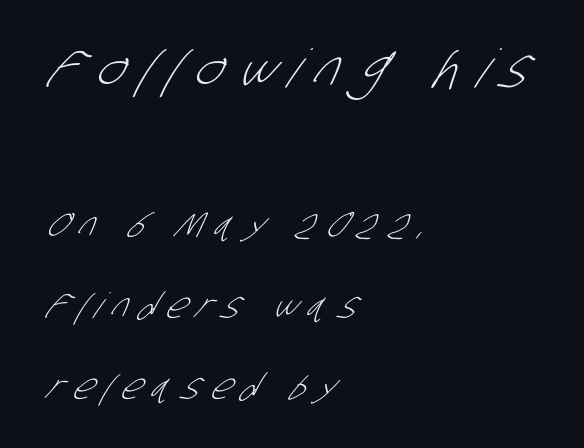
The image shows 53 px light, condensed sans-serif type; set left-aligned, loose line spacing (2.31x), unusually wide letter spacing (+0.32 em), not underlined; the first (top) block is 1.51x larger; low stroke contrast and a large x-height.
